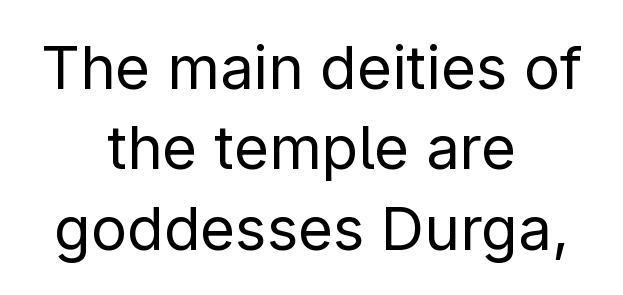
This block has exactly the height ordinary leading produces. Note: no serifs on the glyphs. Compared with typical body copy, the letter spacing here is the same. Plain, unruled lines of type.
